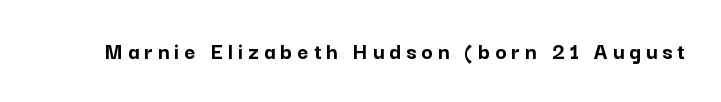
{"italic": "no", "bold": "yes", "underline": "no", "letter_spacing": "wide", "letter_spacing_em": 0.21, "glyph_px": 24}
